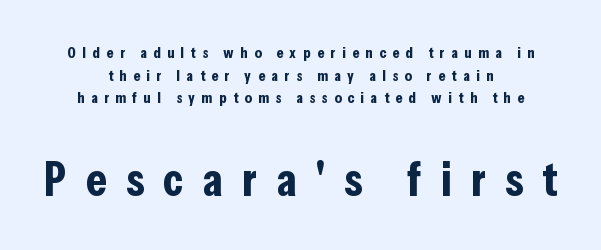
{"serif": "no", "italic": "no", "bold": "yes", "weight": "bold", "width": "condensed", "stroke_contrast": "low", "x_height": "medium", "monospaced": "no", "underline": "no", "align": "center", "line_spacing": "normal", "line_spacing_ratio": 1.42, "letter_spacing": "wide", "letter_spacing_em": 0.4, "larger_block": "second", "size_ratio": 3.0, "glyph_px": 48}
